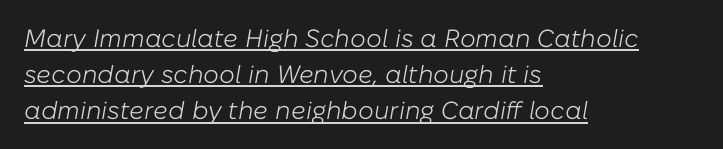
Q: Is the text bold? A: No.
Q: Is the text italic (slanted)? A: Yes, it leans right by about 10 degrees.
Q: Is the text underlined? A: Yes.
Q: How is the paragraph aligned? A: Left-aligned.
Q: Is the spacing between letters normal or unusually wide? A: Normal.
Q: Is the spacing between lines tight, normal or loose? A: Normal.
